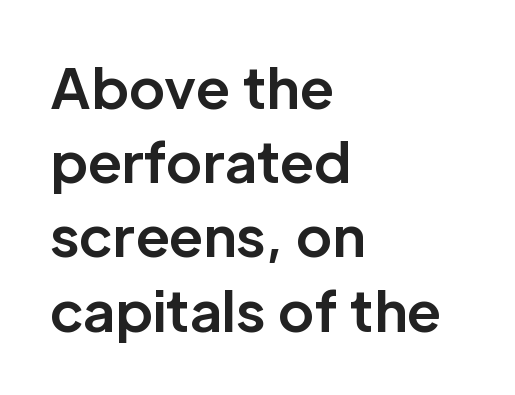
The letters stand straight up with perfectly vertical stems. All the whitespace from short lines collects on the right. Notice how descenders clear the ascenders below comfortably — that's standard leading. The letters sit at their default tracking, neither squeezed nor spread. Quick note: underline off.
